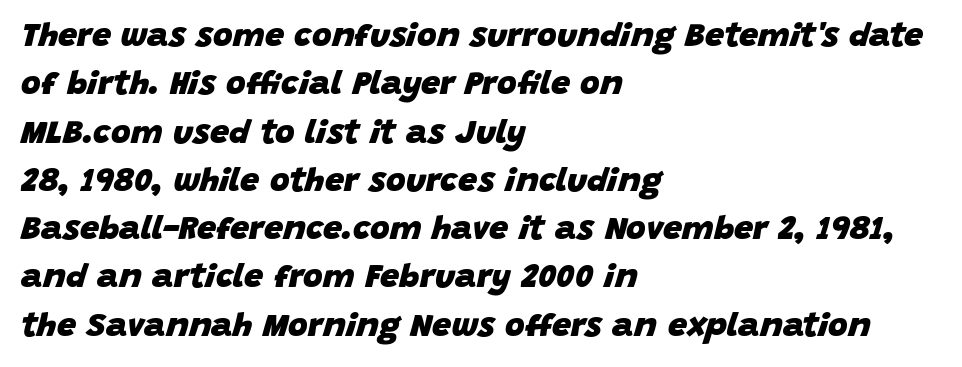
{"italic": "yes", "lean": "right", "slant_degrees": 15, "bold": "yes", "weight": "heavy", "width": "normal", "stroke_contrast": "low", "x_height": "large", "monospaced": "no", "underline": "no", "align": "left", "line_spacing": "normal", "line_spacing_ratio": 1.42, "letter_spacing": "normal", "letter_spacing_em": 0.0, "glyph_px": 34}
